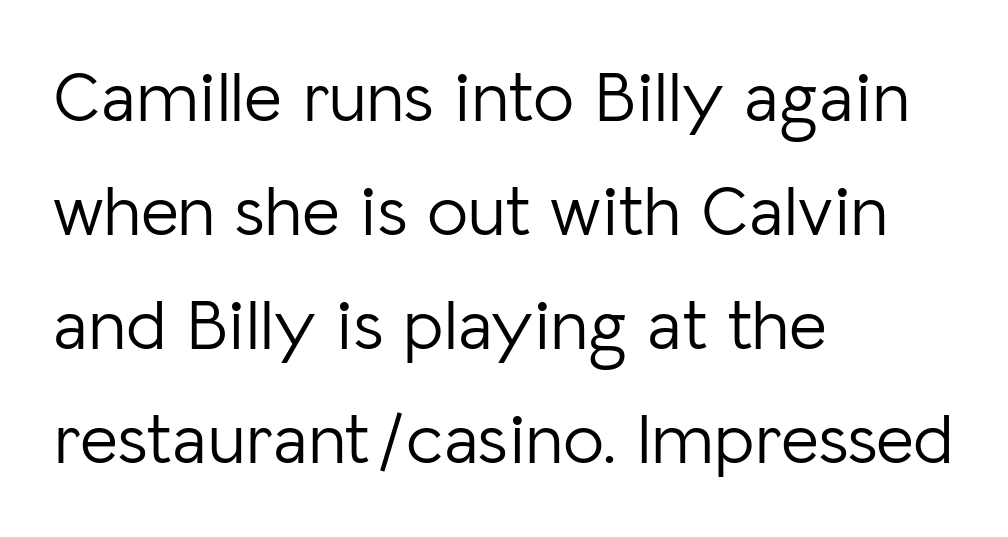
The image shows 73 px light sans-serif type, upright; set left-aligned, normal line spacing (1.56x), normal letter spacing, not underlined; low stroke contrast and a medium x-height.
